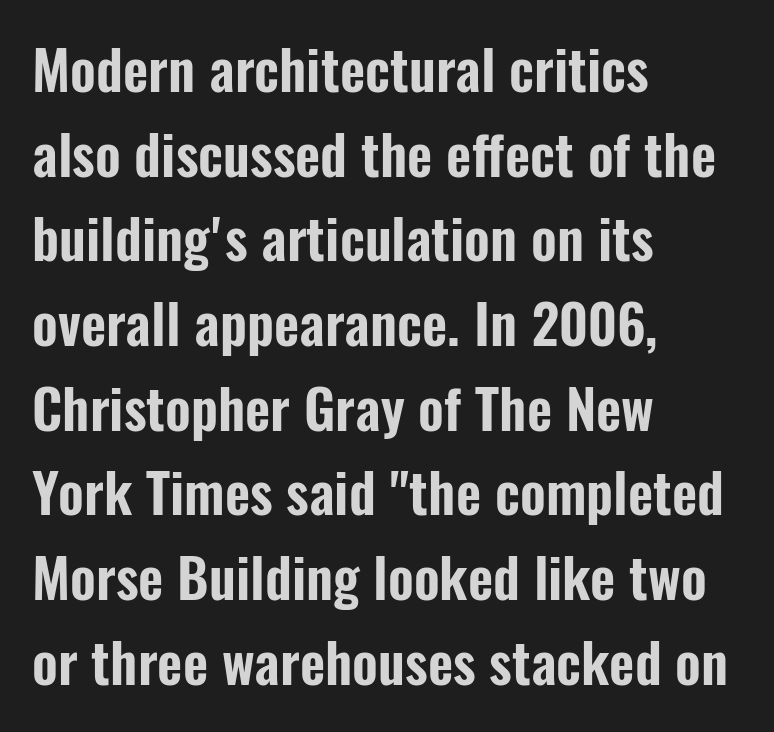
The image shows 55 px condensed sans-serif type, upright; set left-aligned, normal line spacing (1.54x), normal letter spacing, not underlined; low stroke contrast and a medium x-height.
